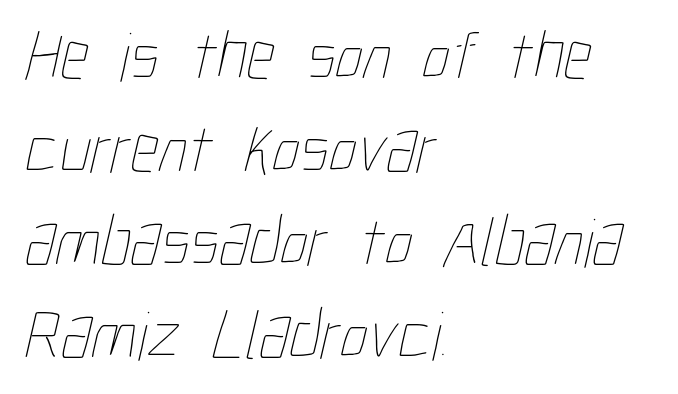
{"bold": "no", "weight": "thin", "width": "condensed", "stroke_contrast": "low", "x_height": "medium", "monospaced": "no", "underline": "no", "align": "left", "line_spacing": "normal", "line_spacing_ratio": 1.33, "letter_spacing": "normal", "letter_spacing_em": 0.0, "glyph_px": 70}
